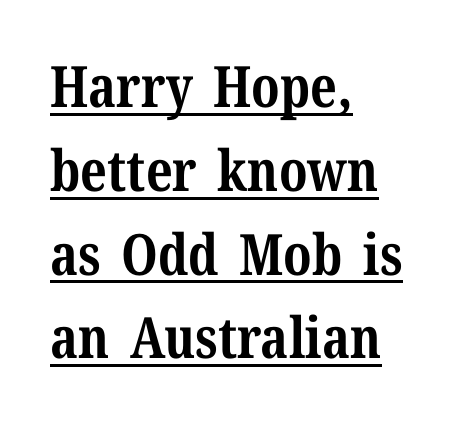
The image shows 57 px bold serif type, upright; set left-aligned, normal line spacing (1.47x), normal letter spacing, underlined; medium stroke contrast and a medium x-height.
